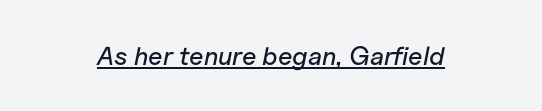
The image shows 26 px text type, italic (leaning right); set centered, normal letter spacing, underlined.
